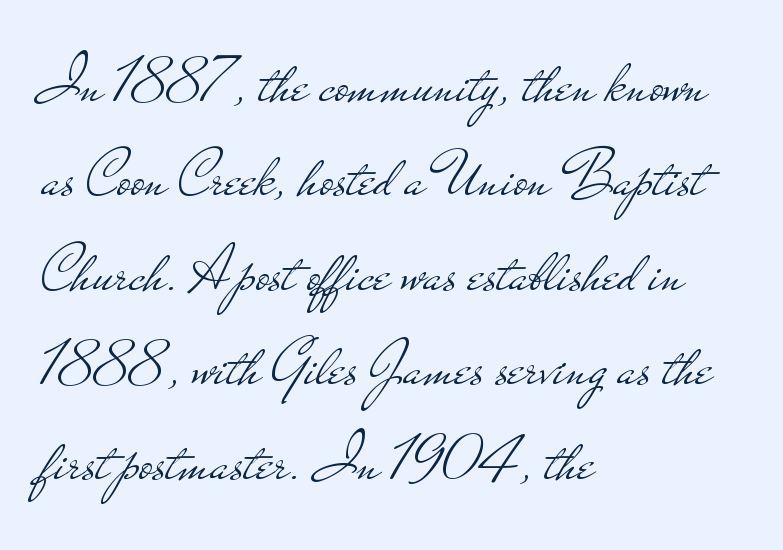
Successive baselines arrive at the customary interval. This sample has the flowing, uneven cadence of proportional lettering. The glyphs are unaccompanied by any horizontal stroke below them.
